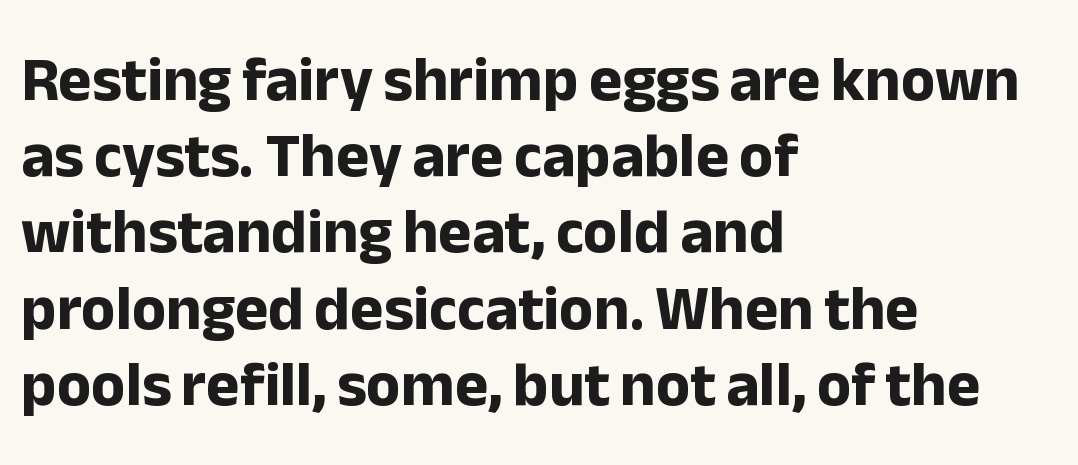
{"serif": "no", "italic": "no", "bold": "yes", "weight": "bold", "width": "normal", "stroke_contrast": "low", "x_height": "medium", "monospaced": "no", "underline": "no", "align": "left", "line_spacing_ratio": 1.21, "letter_spacing": "normal", "letter_spacing_em": 0.0, "glyph_px": 63}
